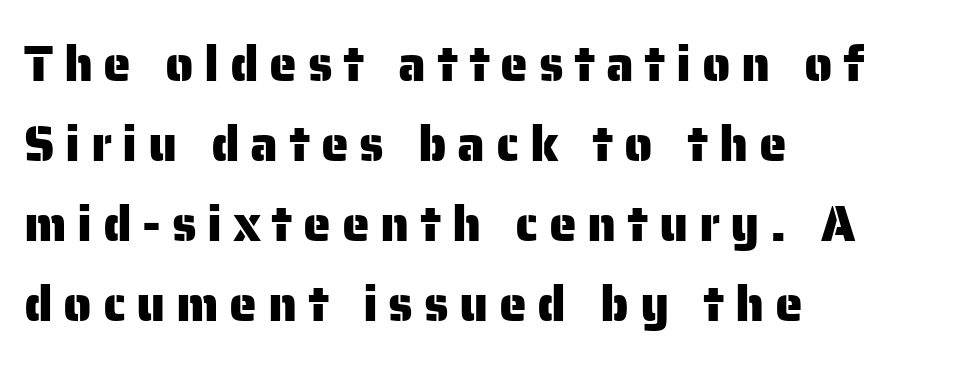
Q: Is the text italic (slanted)? A: No, it is upright.
Q: Is the typeface a serif or a sans-serif typeface? A: Sans-serif.
Q: Is the text underlined? A: No.
Q: How is the paragraph aligned? A: Left-aligned.
Q: Is the spacing between letters normal or unusually wide? A: Unusually wide.
Q: Is the spacing between lines tight, normal or loose? A: Normal.
Q: Width (condensed, normal, or wide)? A: Normal.
Q: Stroke contrast? A: Low.
Q: x-height? A: Medium.
Q: Monospaced? A: No.
